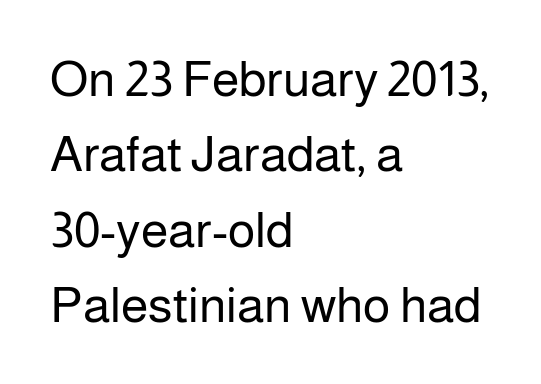
Q: Is the text bold? A: No.
Q: Is the text italic (slanted)? A: No, it is upright.
Q: Is the typeface a serif or a sans-serif typeface? A: Sans-serif.
Q: Is the text underlined? A: No.
Q: How is the paragraph aligned? A: Left-aligned.
Q: Is the spacing between letters normal or unusually wide? A: Normal.
Q: Is the spacing between lines tight, normal or loose? A: Normal.
Q: Width (condensed, normal, or wide)? A: Normal.
Q: Stroke contrast? A: Low.
Q: x-height? A: Medium.
Q: Monospaced? A: No.
